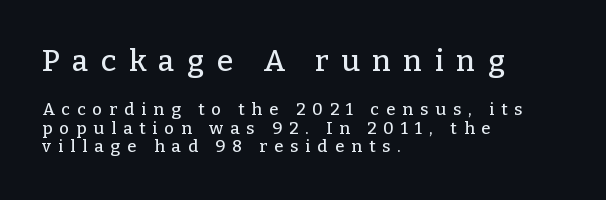
{"serif": "yes", "italic": "no", "width": "normal", "stroke_contrast": "low", "x_height": "medium", "monospaced": "no", "underline": "no", "align": "left", "line_spacing": "tight", "line_spacing_ratio": 1.1, "letter_spacing": "wide", "letter_spacing_em": 0.41, "larger_block": "first", "size_ratio": 1.76, "glyph_px": 30}
